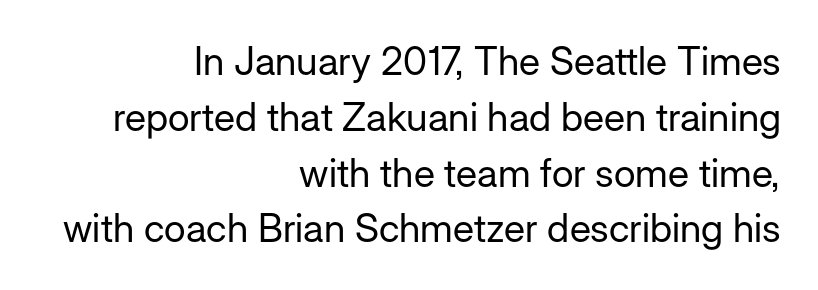
The image shows 39 px regular-weight sans-serif type, upright; set right-aligned, normal line spacing (1.43x), normal letter spacing, not underlined; low stroke contrast and a medium x-height.
